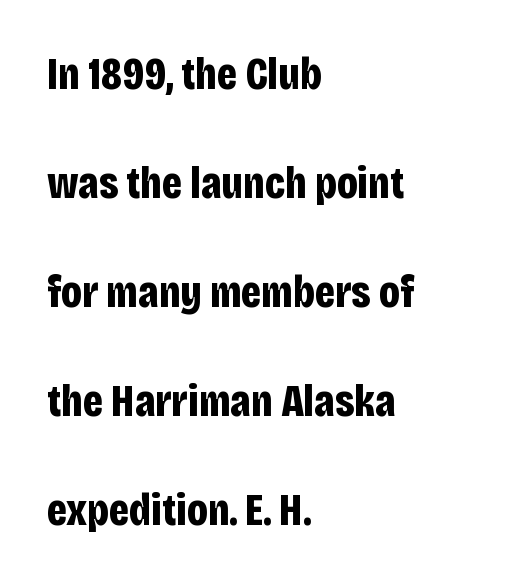
Line beginnings align vertically; line endings do not. Characters remain perfectly vertical along every line. The rendering uses natural spacing where letterforms have individual widths. Underline: absent. The line texture is even and compact thanks to regular tracking.
